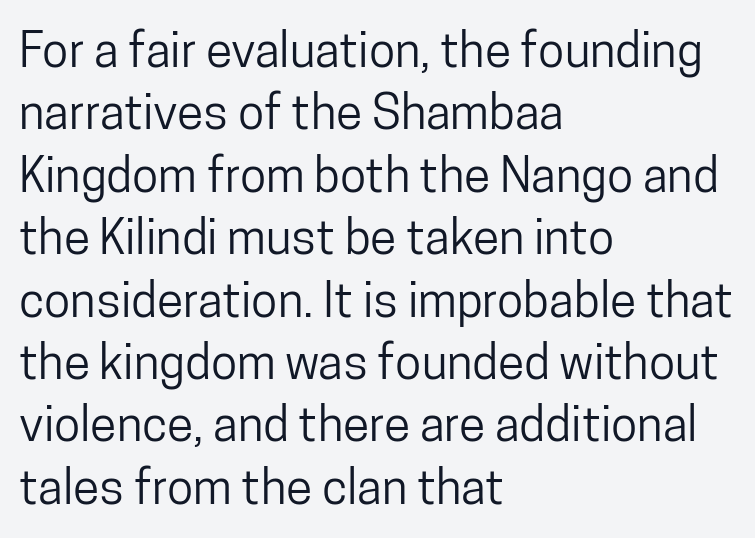
The image shows 48 px condensed sans-serif type, upright; set left-aligned, normal line spacing (1.3x), normal letter spacing, not underlined; low stroke contrast and a medium x-height.
